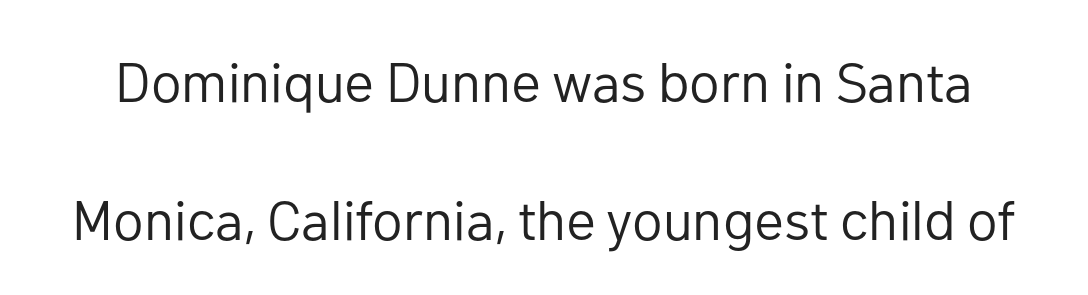
Does the type have serifs? No, each stem ends abruptly. Character widths vary here, with narrow letters taking less room than wide ones. The gap between lines stays unmarked. The strokes are not fattened; the text isn't bold.
